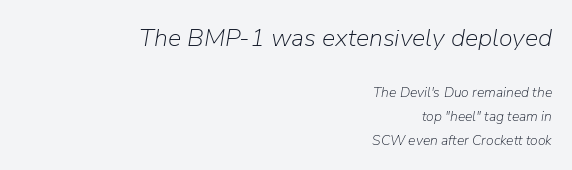
Does the copy run flush right? Yes — the right margin is perfectly even. The font's italic variant was chosen for this text. Whoever set this made the first block the dominant, larger element. Regular leading. A bare baseline throughout the passage.
